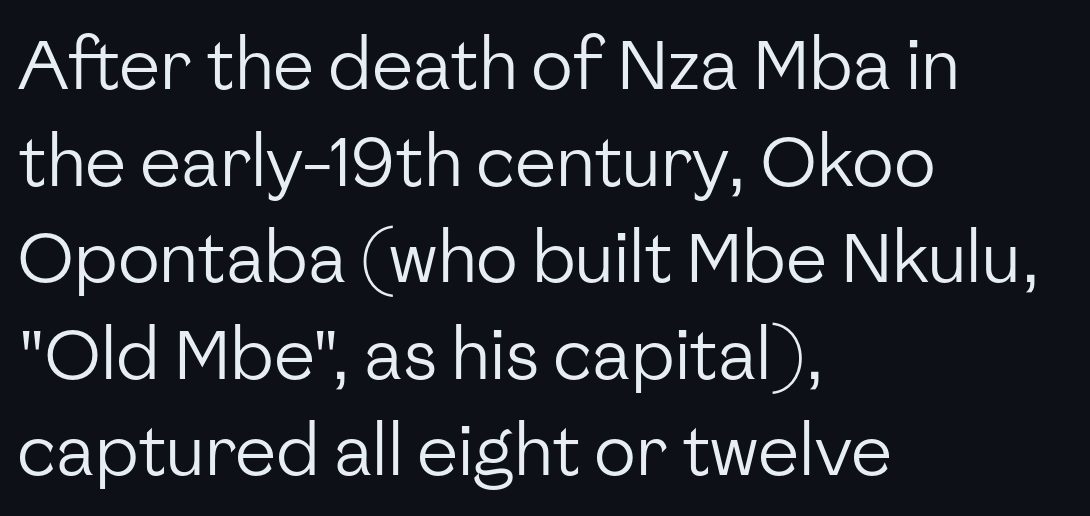
The image shows 69 px regular-weight sans-serif type, upright; set left-aligned, normal line spacing (1.4x), normal letter spacing, not underlined; low stroke contrast and a medium x-height.
